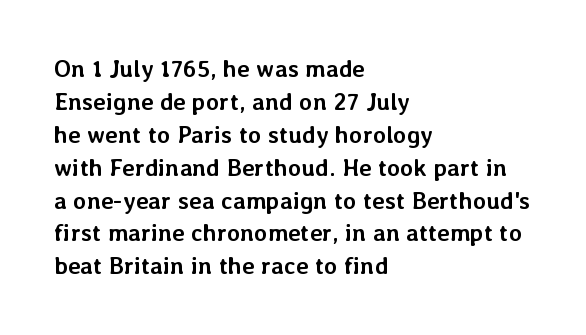
{"italic": "no", "bold": "yes", "underline": "no", "align": "left", "line_spacing": "normal", "line_spacing_ratio": 1.37, "letter_spacing": "normal", "letter_spacing_em": 0.0, "glyph_px": 24}
